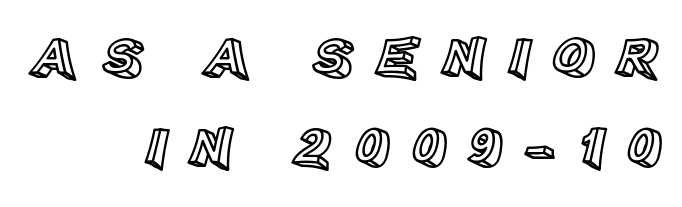
The image shows 59 px text type; set right-aligned, normal line spacing (1.52x), unusually wide letter spacing (+0.36 em), not underlined; a large x-height.
